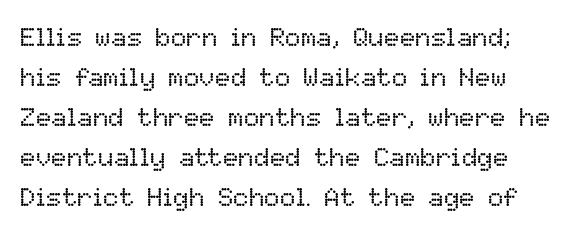
{"italic": "no", "bold": "no", "underline": "no", "line_spacing": "normal", "line_spacing_ratio": 1.54, "letter_spacing": "normal", "letter_spacing_em": 0.0, "glyph_px": 26}
